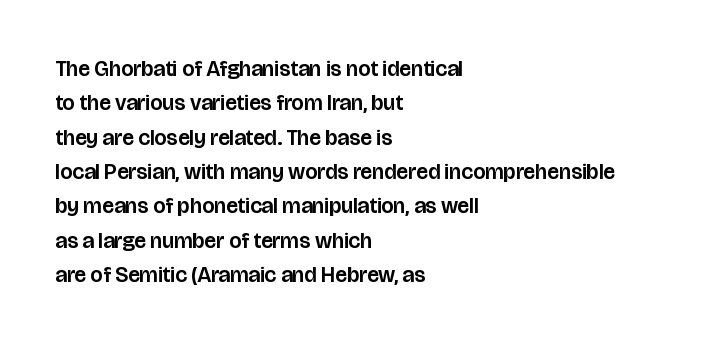
Q: Is the text italic (slanted)? A: No, it is upright.
Q: Is the text underlined? A: No.
Q: How is the paragraph aligned? A: Left-aligned.
Q: Is the spacing between letters normal or unusually wide? A: Normal.
Q: Is the spacing between lines tight, normal or loose? A: Normal.
